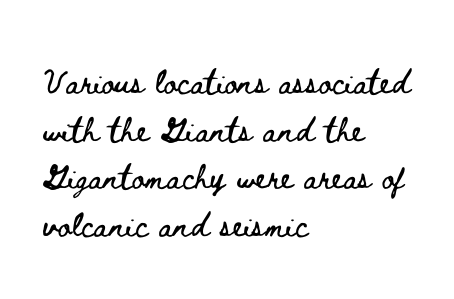
Rule under the text: the space is simply empty. Is the letter spacing exaggerated? No — it looks like the ordinary default. Do the characters align in a grid? No, the font is proportional. Evenly set lines give the paragraph a standard silhouette. Every row of glyphs begins at an identical x-position on the left.
